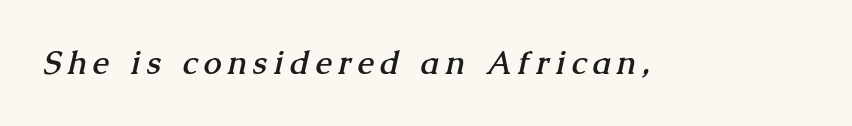
{"serif": "yes", "bold": "yes", "weight": "semibold", "width": "normal", "stroke_contrast": "medium", "x_height": "medium", "monospaced": "no", "underline": "no", "letter_spacing": "wide", "letter_spacing_em": 0.21, "glyph_px": 32}
